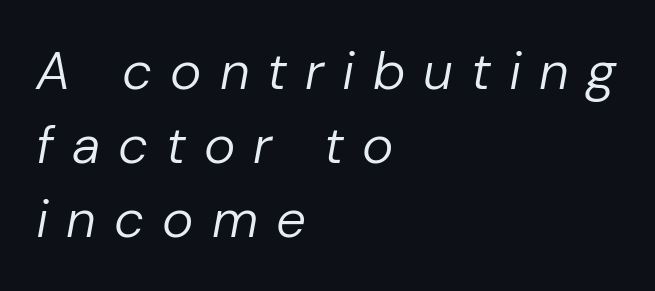
Q: Is the text bold? A: No.
Q: Is the text italic (slanted)? A: Yes, it leans right by about 10 degrees.
Q: Is the text underlined? A: No.
Q: How is the paragraph aligned? A: Left-aligned.
Q: Is the spacing between letters normal or unusually wide? A: Unusually wide.
Q: Is the spacing between lines tight, normal or loose? A: Normal.
Q: Width (condensed, normal, or wide)? A: Normal.
Q: Stroke contrast? A: Low.
Q: x-height? A: Medium.
Q: Monospaced? A: No.
